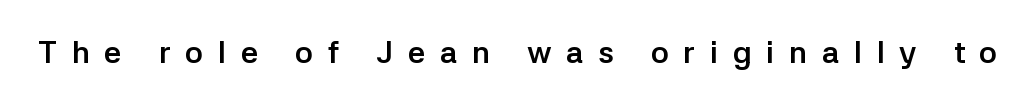
Check where the strokes stop: nothing finishes them off — pure sans. This is roman type, the default non-slanted kind. A bare baseline throughout the passage. Display-style spreading of the glyphs; the letterfit is very open. Does the weight exceed regular? Yes, all the way to bold.
